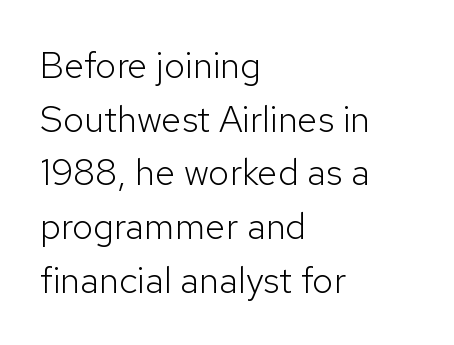
{"serif": "no", "italic": "no", "bold": "no", "weight": "light", "width": "normal", "stroke_contrast": "low", "x_height": "medium", "monospaced": "no", "underline": "no", "align": "left", "line_spacing": "normal", "line_spacing_ratio": 1.45, "letter_spacing": "normal", "letter_spacing_em": 0.0, "glyph_px": 37}
